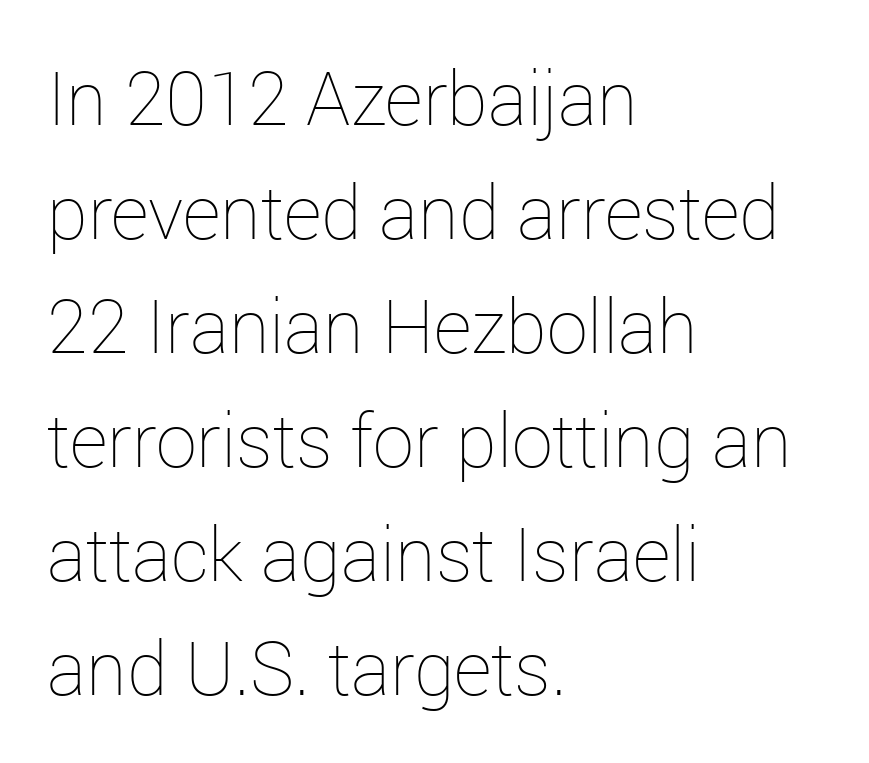
Lines of text with bare space underneath. This sample has the flowing, uneven cadence of proportional lettering. Vertical strokes here are truly vertical. The tracking reads as untouched default to a designer's eye. Students, observe: this is what conventionally led text looks like.
